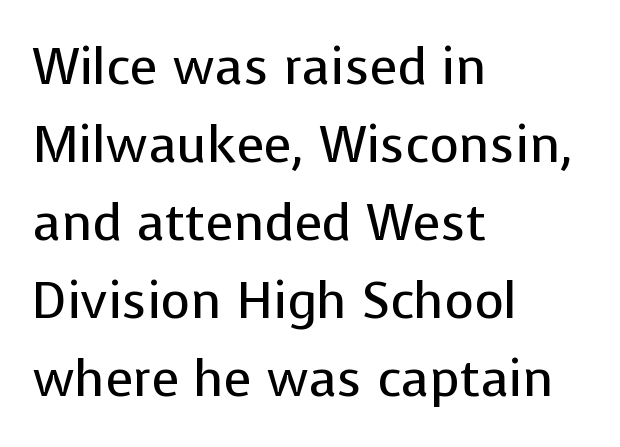
Q: Is the text bold? A: No.
Q: Is the text italic (slanted)? A: No, it is upright.
Q: Is the typeface a serif or a sans-serif typeface? A: Sans-serif.
Q: Is the text underlined? A: No.
Q: How is the paragraph aligned? A: Left-aligned.
Q: Is the spacing between letters normal or unusually wide? A: Normal.
Q: Is the spacing between lines tight, normal or loose? A: Normal.
Q: Width (condensed, normal, or wide)? A: Normal.
Q: Stroke contrast? A: Low.
Q: x-height? A: Medium.
Q: Monospaced? A: No.
